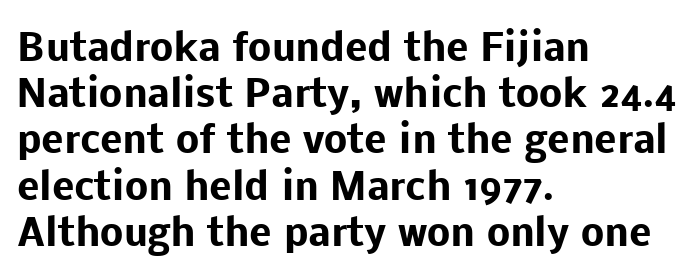
The image shows 37 px heavy sans-serif type, upright; set left-aligned, normal line spacing (1.25x), normal letter spacing, not underlined; low stroke contrast and a medium x-height.
